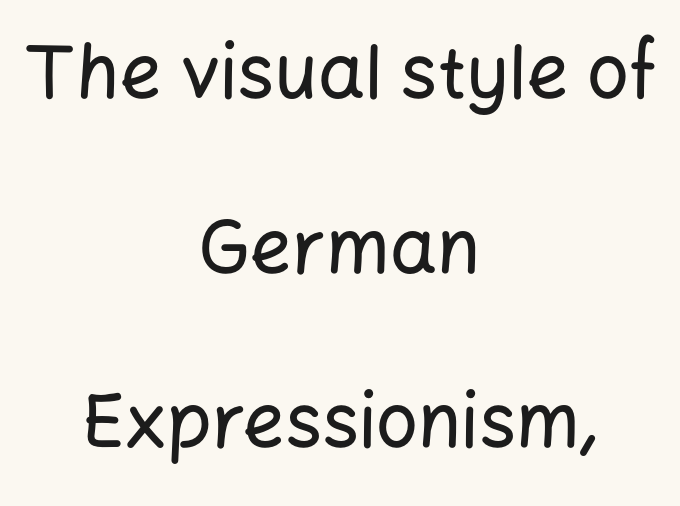
The image shows 74 px sans-serif type, upright; set centered, loose line spacing (2.36x), normal letter spacing, not underlined; low stroke contrast and a medium x-height.
